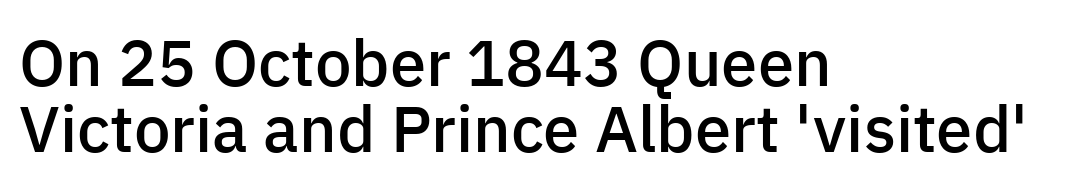
{"serif": "no", "italic": "no", "bold": "semi", "weight": "semibold", "width": "normal", "stroke_contrast": "low", "x_height": "medium", "monospaced": "no", "underline": "no", "align": "left", "line_spacing": "tight", "line_spacing_ratio": 1.01, "letter_spacing": "normal", "letter_spacing_em": 0.0, "glyph_px": 65}
